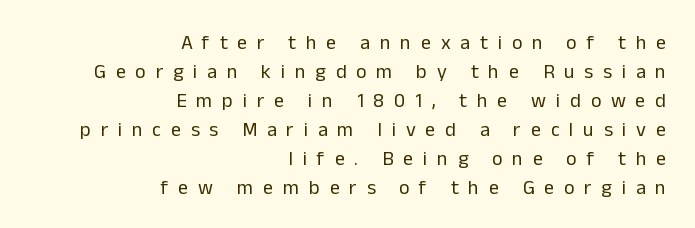
Each line ends at the same right margin while the left side varies. A typesetter would call this heavily tracked-out type. No chunkiness to these letters — they're not bold. Regarding leading, the lines here are spaced in the standard way. Beneath every word, the page is bare. This is the regular roman posture of the typeface.
